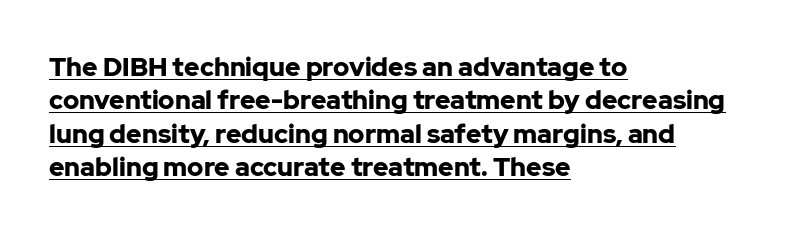
The rows are spaced the way most documents space them. The face used here appears with an underline applied. The tracking reads as untouched default to a designer's eye. Set as a true bold cut, around the 700 mark. Short and long lines alike share a common starting point at left. A roman cut, with each character standing at attention.
